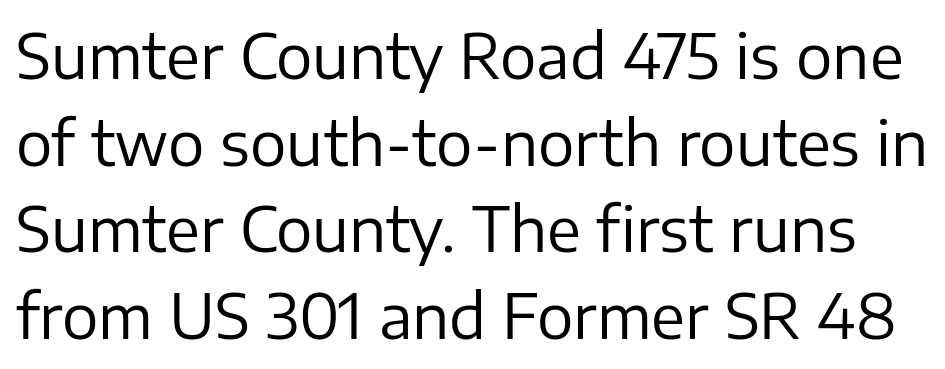
No extra tracking has been applied to these lines. Do the characters align in a grid? No, the font is proportional. Interline gaps are of average width in this sample. A roman cut, with each character standing at attention. The typesetting does not lean heavy: it is not bold. Letterform terminals end flat and unadorned throughout the passage.
